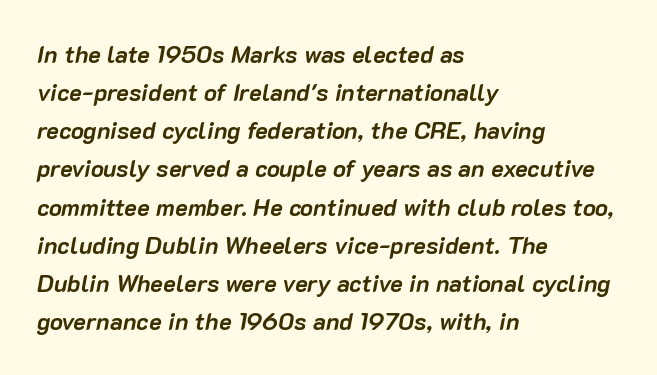
Q: Is the text bold? A: Yes.
Q: Is the text italic (slanted)? A: Yes, it leans right by about 10 degrees.
Q: Is the text underlined? A: No.
Q: How is the paragraph aligned? A: Left-aligned.
Q: Is the spacing between letters normal or unusually wide? A: Normal.
Q: Is the spacing between lines tight, normal or loose? A: Normal.
